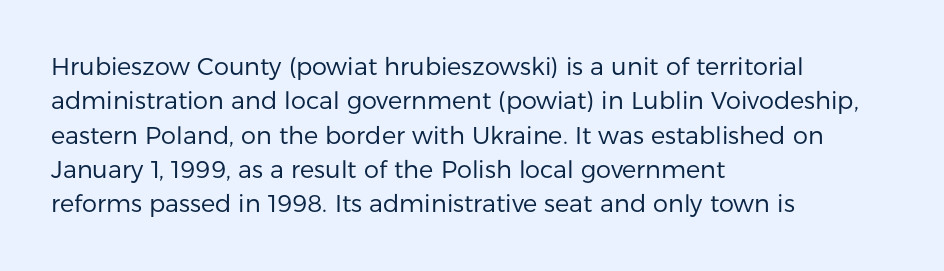
Q: Is the text bold? A: No.
Q: Is the text italic (slanted)? A: No, it is upright.
Q: Is the text underlined? A: No.
Q: How is the paragraph aligned? A: Left-aligned.
Q: Is the spacing between letters normal or unusually wide? A: Normal.
Q: Is the spacing between lines tight, normal or loose? A: Normal.
